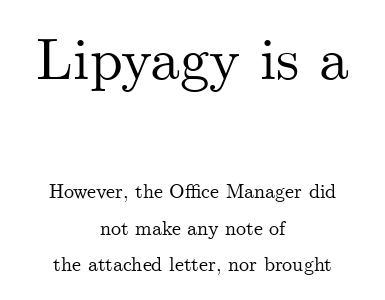
The passage is arranged like a title page — every line centered. A typesetter would call this proportional, since set widths differ per character. These lines are composed in type with serifs. Does the bottom block carry the larger type? No, the top block does. Descenders are the only things crossing below the line. No italicization has been applied; the sample stays upright.
